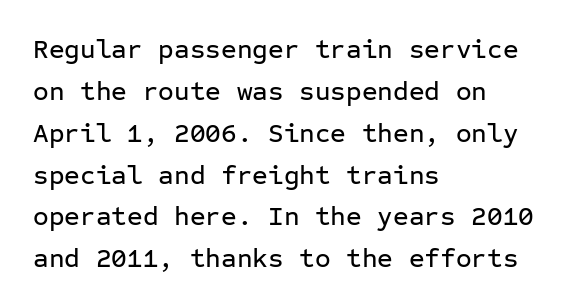
{"italic": "no", "underline": "no", "align": "left", "line_spacing": "normal", "line_spacing_ratio": 1.55, "letter_spacing": "normal", "letter_spacing_em": 0.0, "glyph_px": 27}
